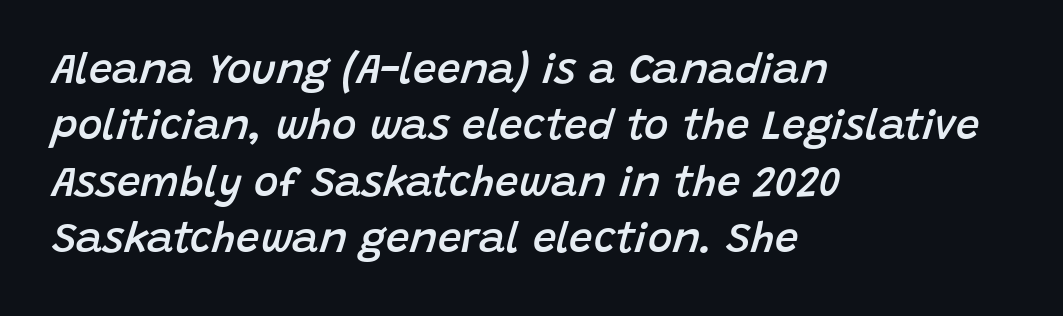
The image shows 42 px semibold type, italic (leaning right); set left-aligned, normal line spacing (1.34x), normal letter spacing, not underlined; low stroke contrast and a large x-height.
